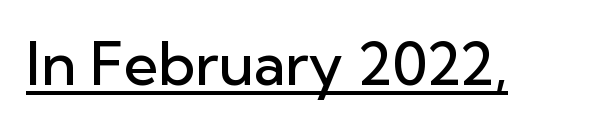
Q: Is the text bold? A: Semi-bold.
Q: Is the text italic (slanted)? A: No, it is upright.
Q: Is the typeface a serif or a sans-serif typeface? A: Sans-serif.
Q: Is the text underlined? A: Yes.
Q: Is the spacing between letters normal or unusually wide? A: Normal.
Q: Width (condensed, normal, or wide)? A: Normal.
Q: Stroke contrast? A: Low.
Q: x-height? A: Medium.
Q: Monospaced? A: No.
